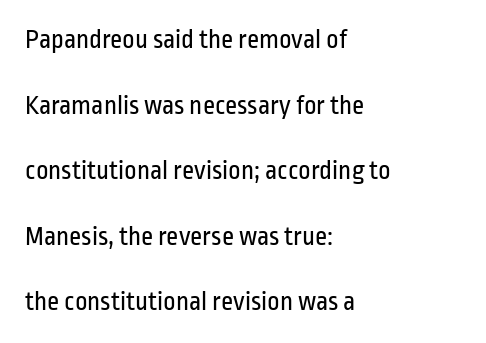
Posture: upright roman. Caption: standard tracking, unaltered. Nobody drew a line under any word here. The block of text is sparse from top to bottom, with ample space between rows. Weight: in the light-to-regular range.
